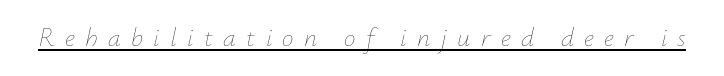
The image shows 26 px text type, italic (leaning right); set unusually wide letter spacing (+0.4 em), underlined.
